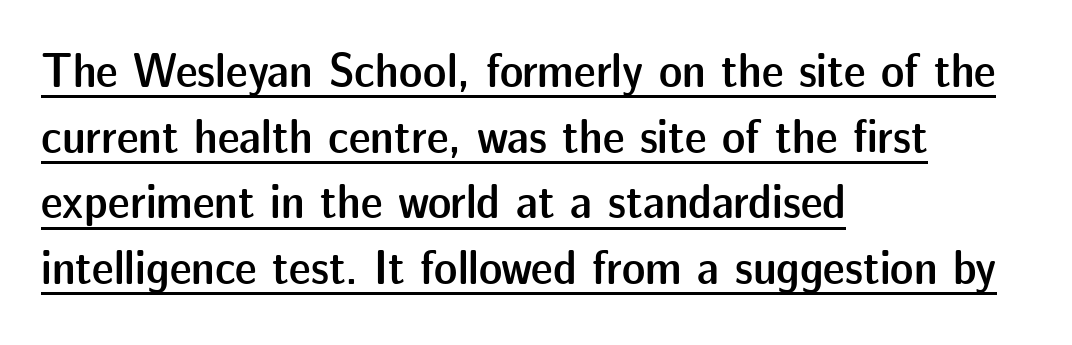
{"serif": "no", "italic": "no", "bold": "semi", "weight": "semibold", "width": "normal", "stroke_contrast": "low", "x_height": "medium", "monospaced": "no", "underline": "yes", "align": "left", "line_spacing": "normal", "line_spacing_ratio": 1.34, "letter_spacing": "normal", "letter_spacing_em": 0.0, "glyph_px": 49}
